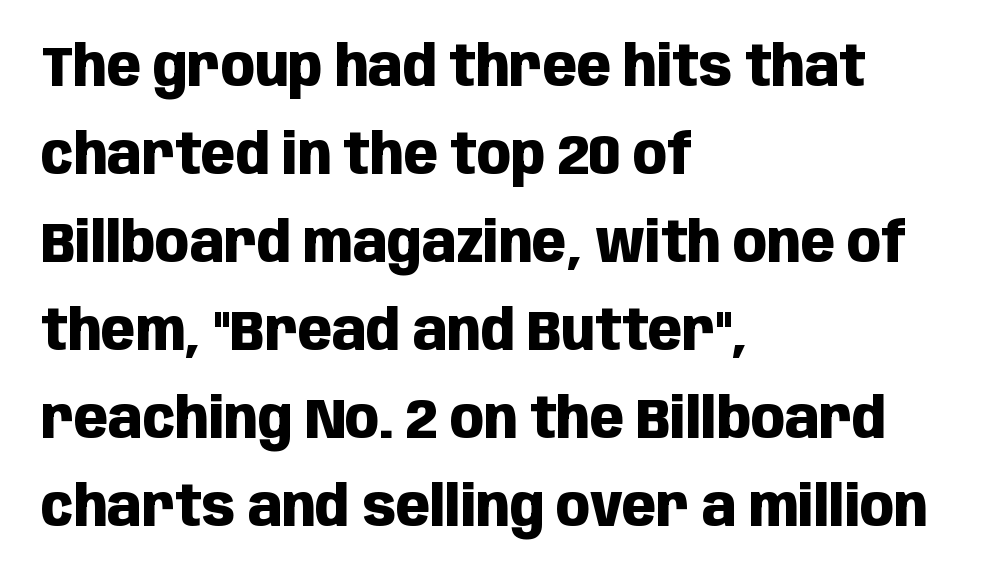
{"serif": "no", "italic": "no", "bold": "yes", "weight": "heavy", "width": "condensed", "stroke_contrast": "low", "x_height": "large", "monospaced": "no", "underline": "no", "align": "left", "line_spacing": "normal", "line_spacing_ratio": 1.57, "letter_spacing": "normal", "letter_spacing_em": 0.0, "glyph_px": 56}
